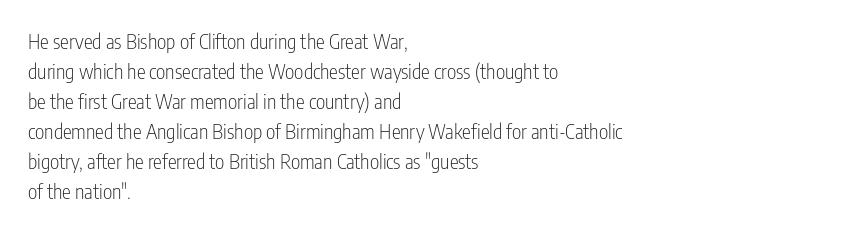
{"italic": "no", "bold": "no", "underline": "no", "align": "left", "line_spacing": "normal", "line_spacing_ratio": 1.5, "letter_spacing": "normal", "letter_spacing_em": 0.0, "glyph_px": 20}
